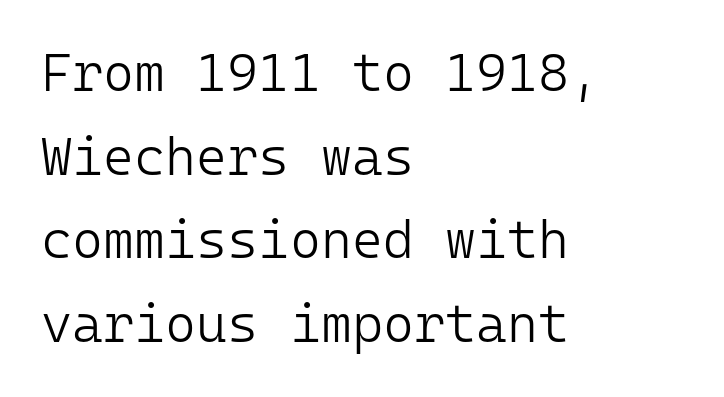
Q: Is the text bold? A: No.
Q: Is the text italic (slanted)? A: No, it is upright.
Q: Is the typeface a serif or a sans-serif typeface? A: Sans-serif.
Q: Is the text underlined? A: No.
Q: How is the paragraph aligned? A: Left-aligned.
Q: Is the spacing between letters normal or unusually wide? A: Normal.
Q: Is the spacing between lines tight, normal or loose? A: Normal.
Q: Width (condensed, normal, or wide)? A: Normal.
Q: Stroke contrast? A: Low.
Q: x-height? A: Medium.
Q: Monospaced? A: Yes.
